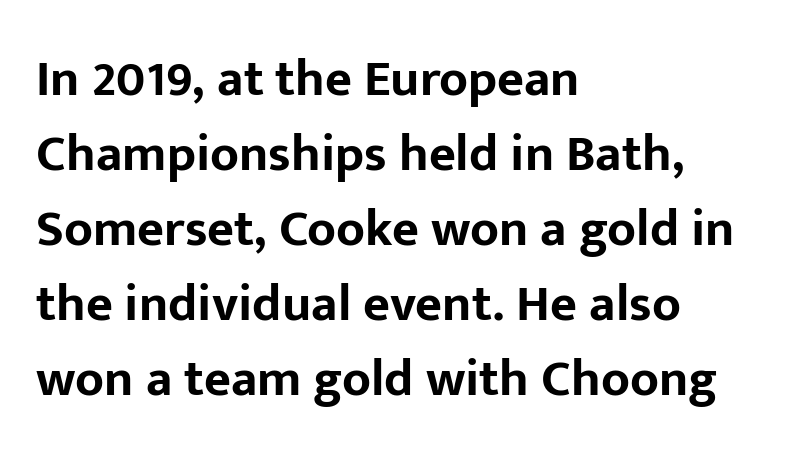
The rendering uses natural spacing where letterforms have individual widths. Are there feet on the stems? There aren't — it's a sans. Only glyphs here, with clear space below each row. Regarding leading, the lines here are spaced in the standard way. A roman cut, with each character standing at attention.
